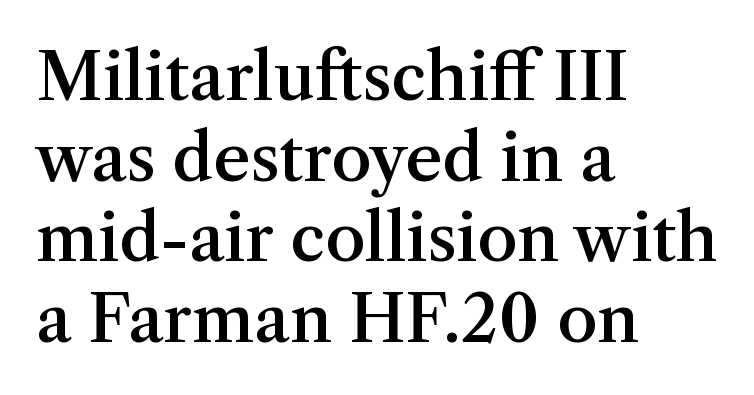
Unmarked baselines from the first word to the last. Compared with a centered layout, this one pins lines to the left instead. Character widths vary here, with narrow letters taking less room than wide ones. Is the letter spacing exaggerated? No — it looks like the ordinary default. The specimen reads as upright at a glance. A serif font was chosen for this passage.
